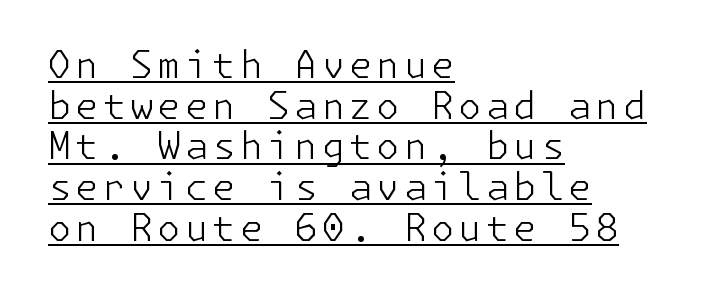
The image shows 38 px light sans-serif type, upright; set left-aligned, tight line spacing (1.07x), underlined; low stroke contrast and a medium x-height.
